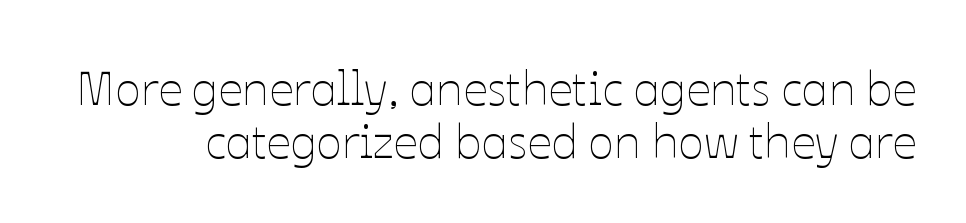
{"italic": "no", "bold": "no", "weight": "thin", "width": "normal", "stroke_contrast": "low", "x_height": "medium", "monospaced": "no", "underline": "no", "line_spacing": "tight", "line_spacing_ratio": 1.11, "letter_spacing": "normal", "letter_spacing_em": 0.0, "glyph_px": 48}
